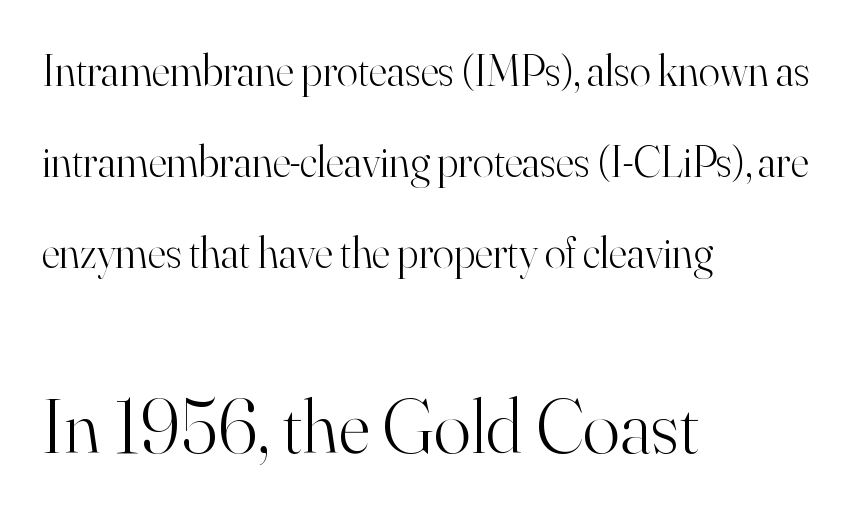
The image shows 77 px light serif type, upright; set left-aligned, loose line spacing (2.07x), normal letter spacing, not underlined; the second (bottom) block is 1.75x larger; high stroke contrast and a small x-height.
